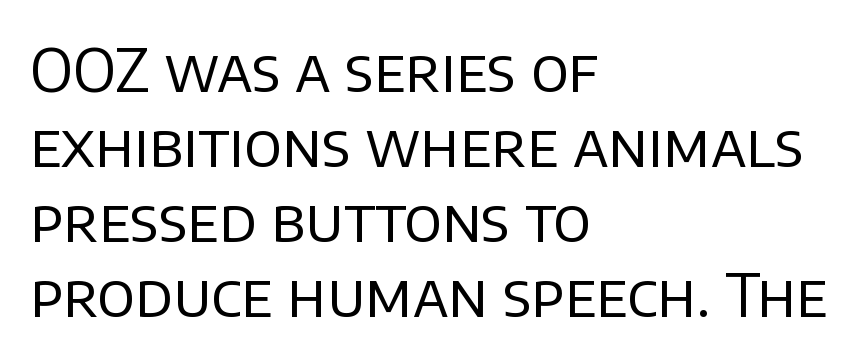
{"serif": "no", "italic": "no", "bold": "no", "weight": "regular", "width": "normal", "stroke_contrast": "low", "x_height": "large", "monospaced": "no", "underline": "no", "align": "left", "line_spacing": "normal", "line_spacing_ratio": 1.25, "letter_spacing": "normal", "letter_spacing_em": 0.0, "glyph_px": 60}
